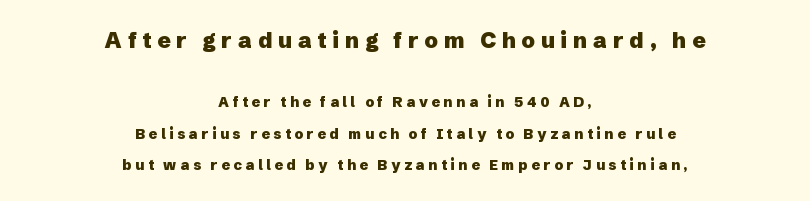
{"italic": "no", "bold": "yes", "underline": "no", "align": "center", "line_spacing": "loose", "line_spacing_ratio": 2.25, "letter_spacing": "wide", "letter_spacing_em": 0.26, "larger_block": "first", "size_ratio": 1.57, "glyph_px": 22}
